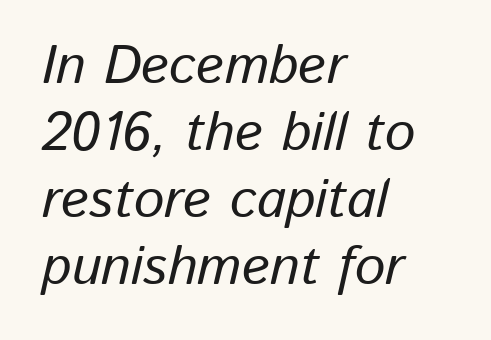
The image shows 54 px text type, italic (leaning right); set left-aligned, line spacing 1.24x, normal letter spacing, not underlined; low stroke contrast and a medium x-height.
